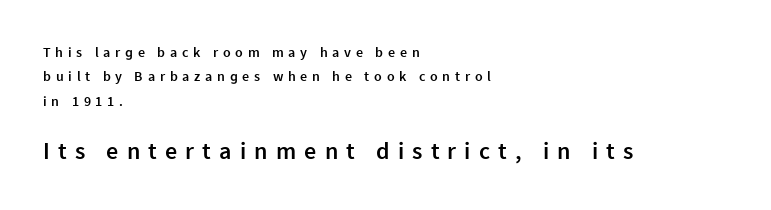
Between these two stacked blocks, the lower one wins on size. Letters rest on an invisible, unmarked baseline. The tracking jumps out immediately: characters are airy and widely separated. Layout note: lines flush left. Summary of weight: moderately heavy, a semibold.
